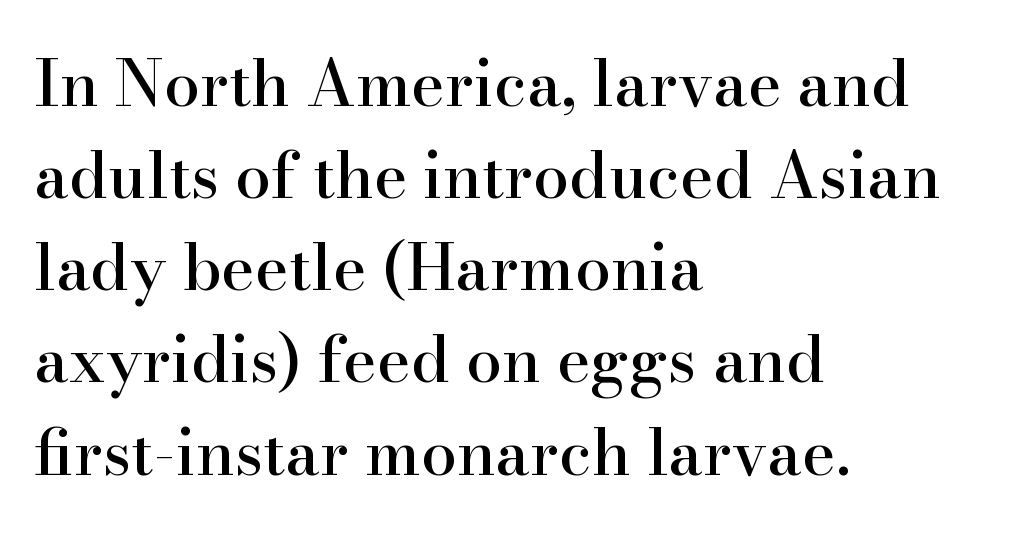
Character widths vary here, with narrow letters taking less room than wide ones. The lines are quadded left. No extra tracking has been applied to these lines. Nobody drew a line under any word here. How would I describe the line gaps? Plain and ordinary. These lines were composed using upright roman letters.
